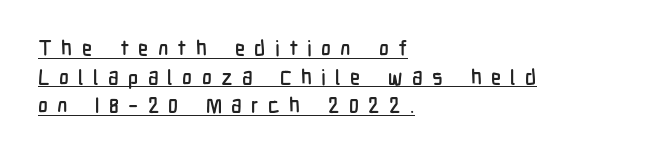
The image shows 21 px text type, upright; set left-aligned, normal line spacing (1.36x), unusually wide letter spacing (+0.44 em), underlined.
